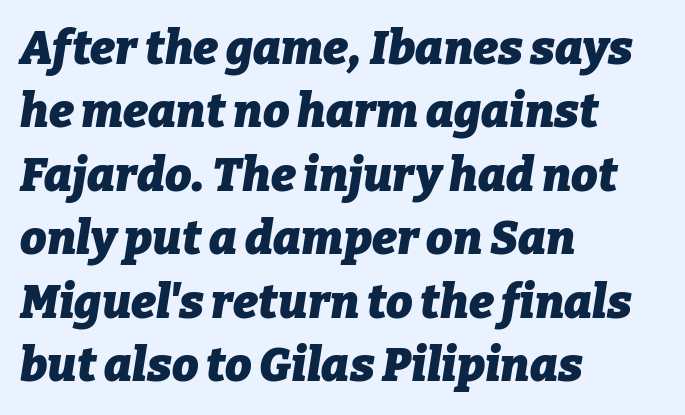
The image shows 47 px heavy type, italic (leaning right); set left-aligned, normal line spacing (1.35x), normal letter spacing, not underlined; low stroke contrast and a medium x-height.
